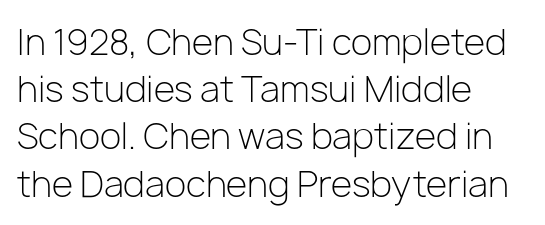
{"serif": "no", "italic": "no", "bold": "no", "weight": "light", "width": "normal", "stroke_contrast": "low", "x_height": "medium", "monospaced": "no", "underline": "no", "align": "left", "line_spacing": "normal", "line_spacing_ratio": 1.35, "letter_spacing": "normal", "letter_spacing_em": 0.0, "glyph_px": 35}
